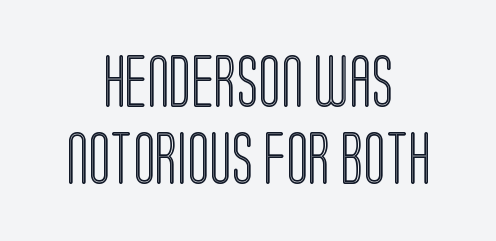
Q: Is the text italic (slanted)? A: No, it is upright.
Q: Is the text underlined? A: No.
Q: How is the paragraph aligned? A: Centered.
Q: Is the spacing between letters normal or unusually wide? A: Normal.
Q: Is the spacing between lines tight, normal or loose? A: Normal.
Q: Width (condensed, normal, or wide)? A: Condensed.
Q: x-height? A: Large.
Q: Monospaced? A: No.
